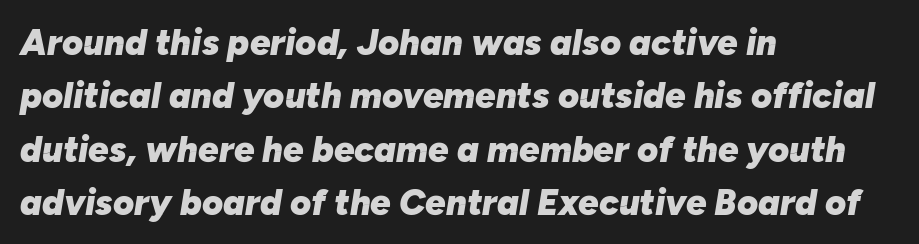
The image shows 36 px heavy type, italic (leaning right); set left-aligned, normal line spacing (1.48x), normal letter spacing, not underlined; low stroke contrast and a medium x-height.
